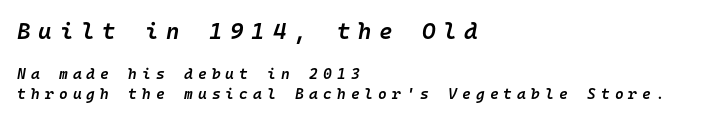
Is the block centered? No — it sits flush against the left margin. The vertical gap from one line to the next is medium. The horizontal fit of the characters is loose and conspicuously gappy. The typography opts for an oblique posture over an upright one.
